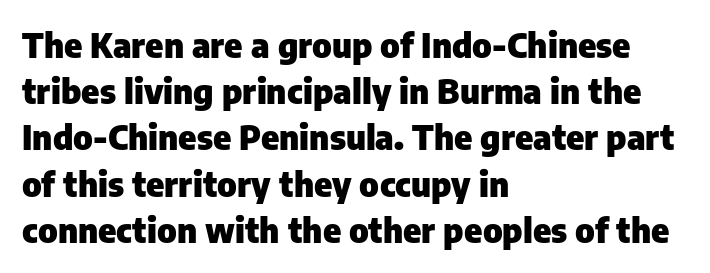
The image shows 34 px heavy sans-serif type, upright; set left-aligned, normal line spacing (1.36x), normal letter spacing, not underlined; low stroke contrast and a medium x-height.
